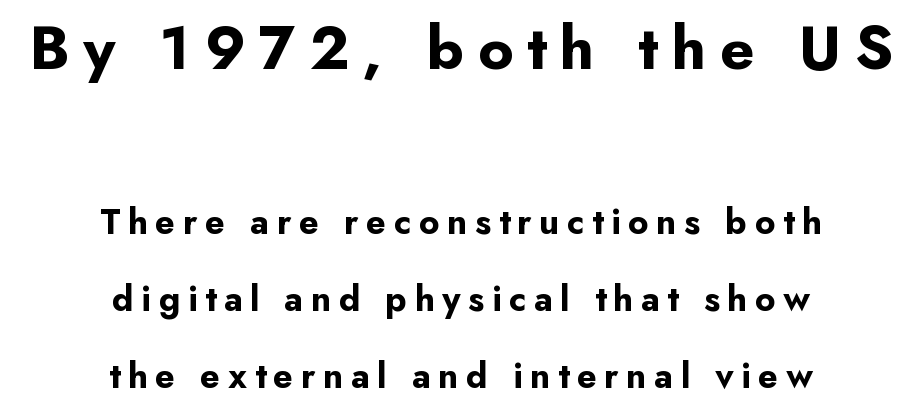
Whoever set this made the first block the dominant, larger element. The glyphs in this specimen are sans serif. The axis of the letterforms is exactly vertical. A student would call this center alignment; a typographer would say set centered.
